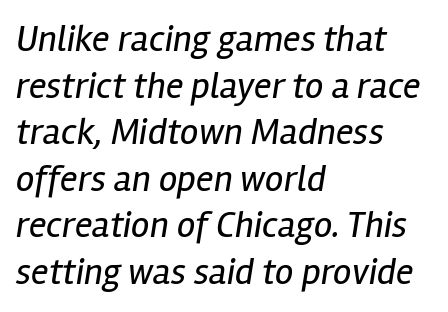
Notice how the passage keeps a crisp vertical edge on the left only. Does extra space separate the letters? No, they use regular spacing. The font's italic variant was chosen for this text. Spacing verdict: proportional, widths tailored to each character. This rendering features lettering with no underline. Stem width sits at or under what a default text font uses.
